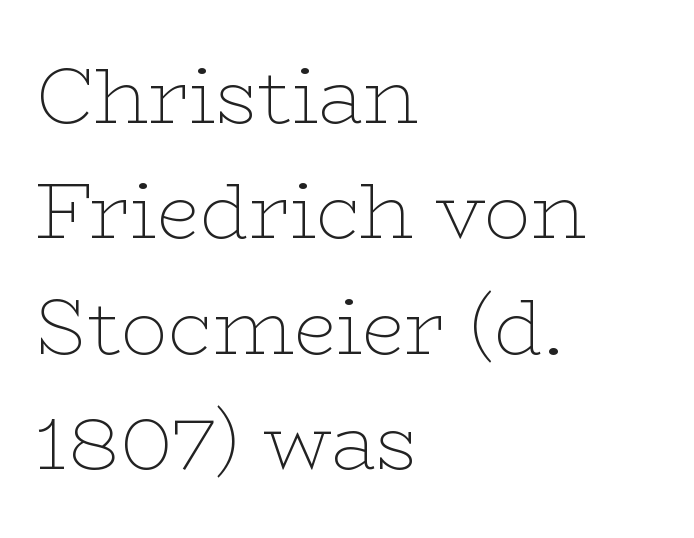
{"serif": "yes", "italic": "no", "bold": "no", "weight": "thin", "width": "wide", "stroke_contrast": "low", "x_height": "medium", "monospaced": "no", "underline": "no", "align": "left", "line_spacing": "normal", "line_spacing_ratio": 1.48, "letter_spacing": "normal", "letter_spacing_em": 0.0, "glyph_px": 78}
